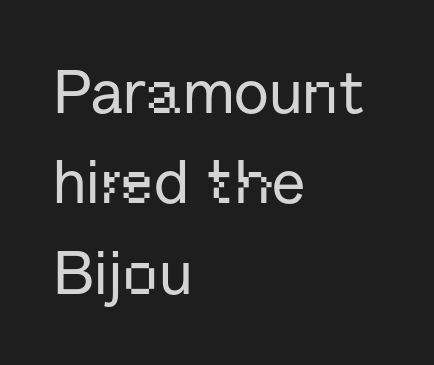
Compared with typical body copy, the letter spacing here is the same. Leading matches the norm, producing a regular column. Looks like regular typesetting: each glyph gets only the width it needs. You can tell from the bare stems that sans-serif type was used.
